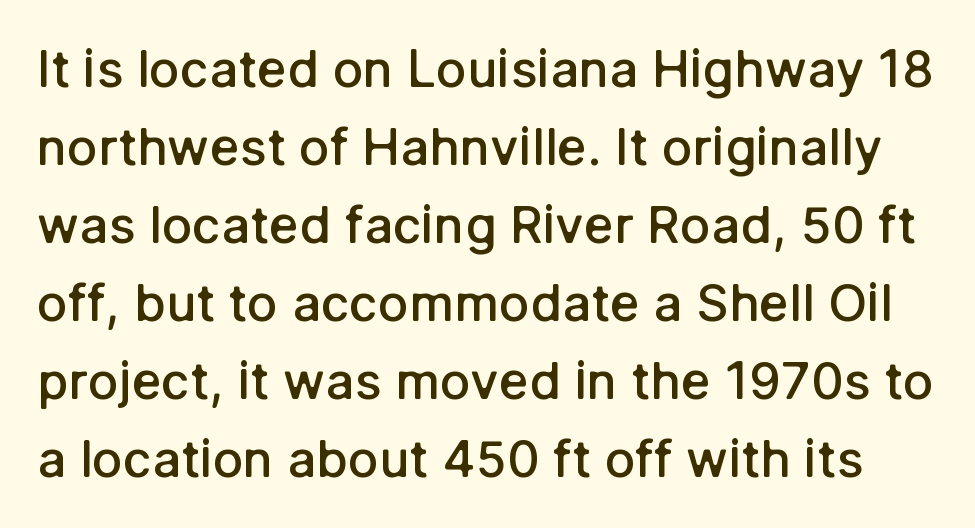
Q: Is the text bold? A: Semi-bold.
Q: Is the text italic (slanted)? A: No, it is upright.
Q: Is the typeface a serif or a sans-serif typeface? A: Sans-serif.
Q: Is the text underlined? A: No.
Q: Is the spacing between letters normal or unusually wide? A: Normal.
Q: Is the spacing between lines tight, normal or loose? A: Normal.
Q: Width (condensed, normal, or wide)? A: Normal.
Q: Stroke contrast? A: Low.
Q: x-height? A: Medium.
Q: Monospaced? A: No.
